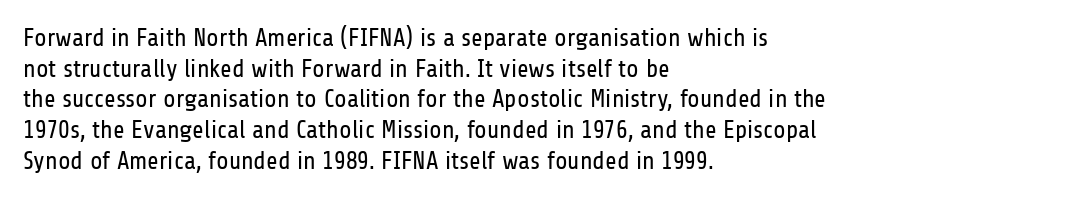
{"italic": "no", "bold": "no", "underline": "no", "align": "left", "line_spacing_ratio": 1.23, "letter_spacing": "normal", "letter_spacing_em": 0.0, "glyph_px": 25}
